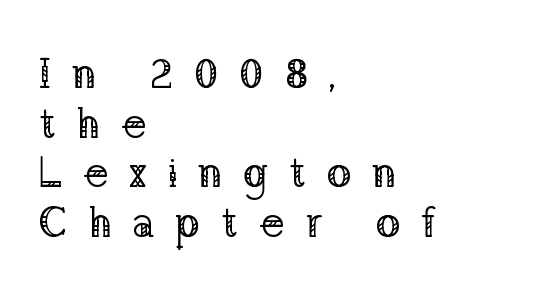
{"serif": "yes", "italic": "no", "bold": "no", "weight": "regular", "width": "normal", "stroke_contrast": "low", "x_height": "medium", "monospaced": "no", "underline": "no", "align": "left", "line_spacing_ratio": 1.18, "letter_spacing": "wide", "letter_spacing_em": 0.47, "glyph_px": 42}
